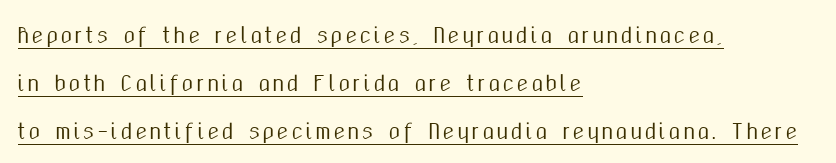
{"italic": "no", "underline": "yes", "align": "left", "line_spacing": "loose", "line_spacing_ratio": 2.29, "glyph_px": 21}
